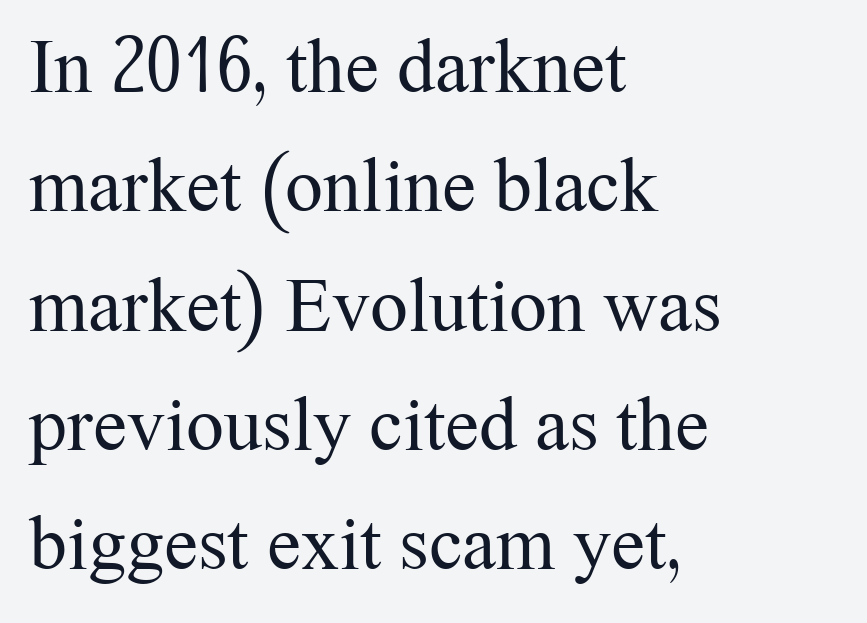
Default kerning and tracking; the words read as compact shapes. Note the varied advance widths — an 'i' is clearly narrower than an 'm'. Ordinary non-slanted type is in use. A typesetter would label this face a serif.
